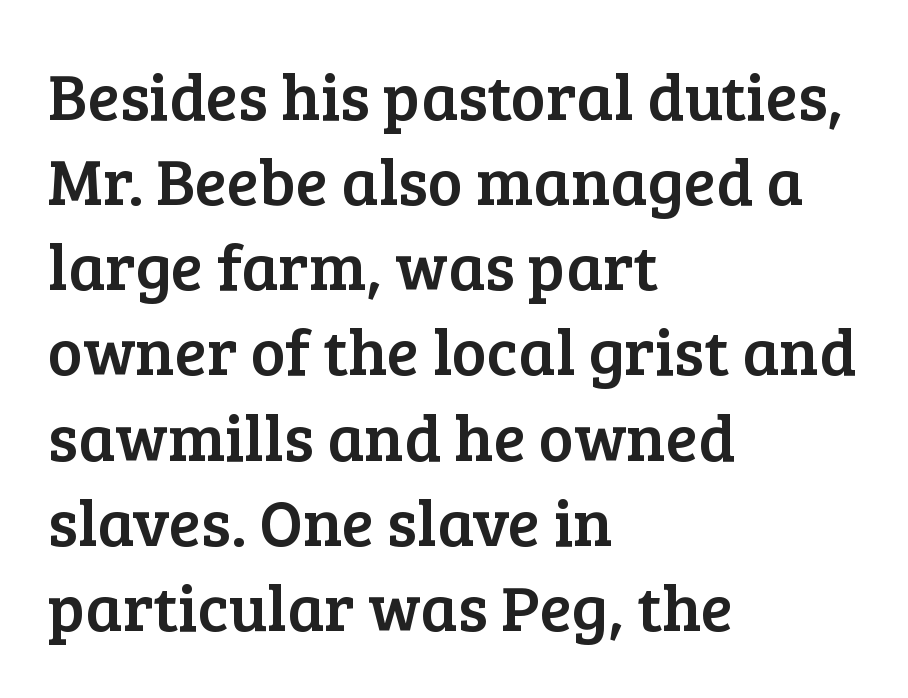
You could not count columns in this text — the font is proportionally spaced. Short note: letters normally spaced. Summary of vertical rhythm: regular, with standard interline spacing. The lettering stays uniformly vertical, giving the passage a roman look. Yep, those are serifs on the letters.
